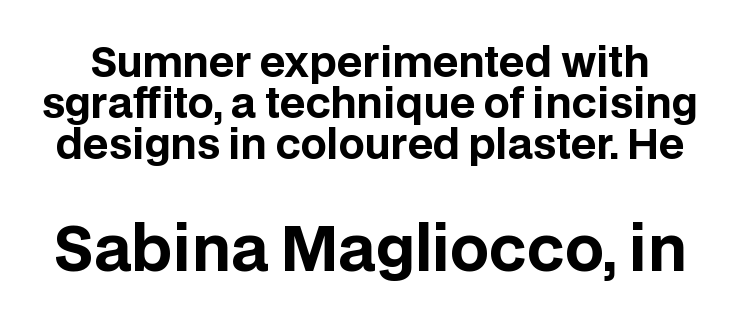
A typesetter would call this proportional, since set widths differ per character. The type sits square on the baseline with zero lean. One glance says dense: line gaps are narrower than usual. The letters in the lower block stand taller than those in the block above.
